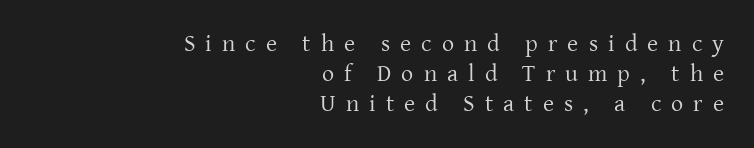
Q: Is the text bold? A: No.
Q: Is the text italic (slanted)? A: No, it is upright.
Q: Is the text underlined? A: No.
Q: How is the paragraph aligned? A: Right-aligned.
Q: Is the spacing between letters normal or unusually wide? A: Unusually wide.
Q: Is the spacing between lines tight, normal or loose? A: Normal.
